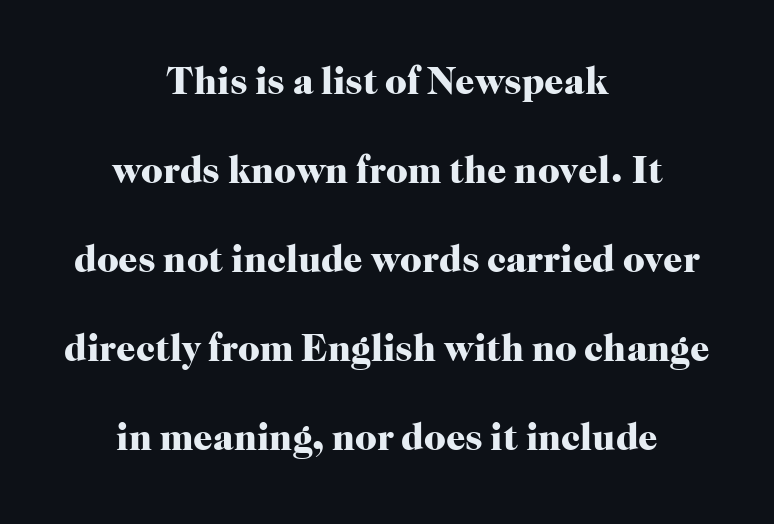
The image shows 38 px heavy serif type, upright; set centered, loose line spacing (2.34x), normal letter spacing, not underlined; high stroke contrast and a medium x-height.
